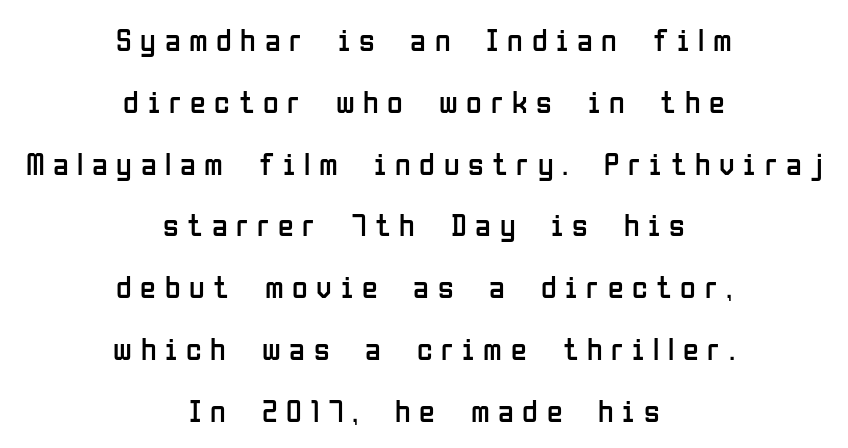
The image shows 32 px regular-weight, condensed sans-serif type, upright; set centered, loose line spacing (1.93x), unusually wide letter spacing (+0.27 em), not underlined; low stroke contrast and a medium x-height.
